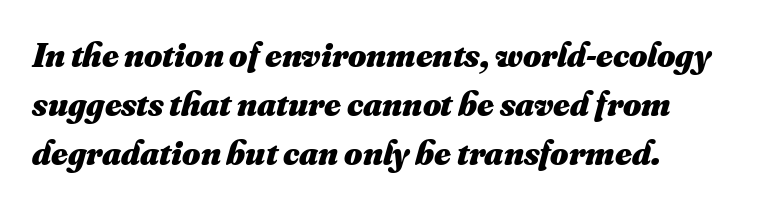
{"bold": "yes", "weight": "heavy", "width": "normal", "stroke_contrast": "medium", "x_height": "small", "monospaced": "no", "underline": "no", "align": "left", "line_spacing": "normal", "line_spacing_ratio": 1.4, "letter_spacing": "normal", "letter_spacing_em": 0.0, "glyph_px": 35}
